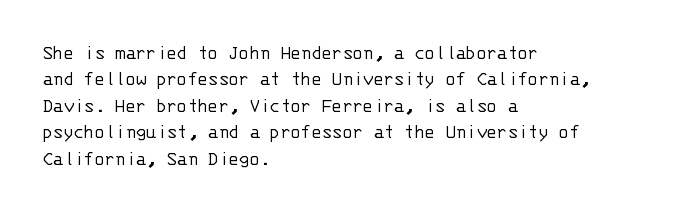
{"italic": "no", "bold": "no", "underline": "no", "align": "left", "line_spacing": "normal", "line_spacing_ratio": 1.26, "letter_spacing": "normal", "letter_spacing_em": 0.0, "glyph_px": 21}
